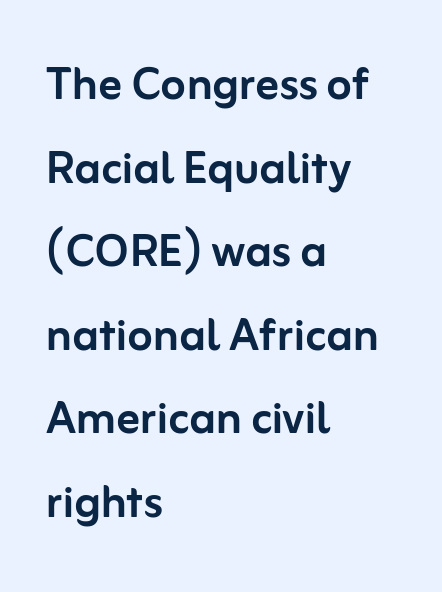
Q: Is the text italic (slanted)? A: No, it is upright.
Q: Is the typeface a serif or a sans-serif typeface? A: Sans-serif.
Q: Is the text underlined? A: No.
Q: How is the paragraph aligned? A: Left-aligned.
Q: Is the spacing between letters normal or unusually wide? A: Normal.
Q: Is the spacing between lines tight, normal or loose? A: Normal.
Q: Width (condensed, normal, or wide)? A: Normal.
Q: Stroke contrast? A: Low.
Q: x-height? A: Medium.
Q: Monospaced? A: No.
